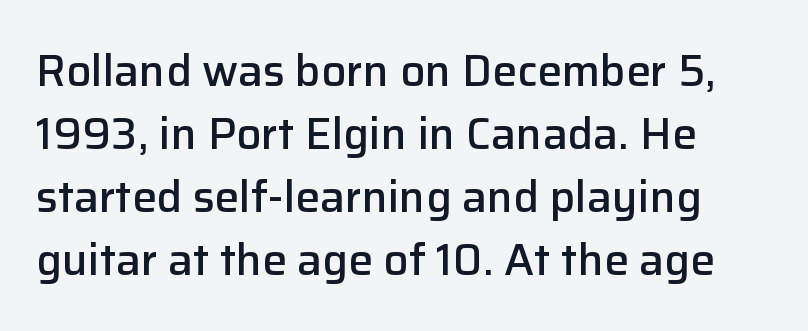
{"serif": "no", "italic": "no", "bold": "semi", "weight": "semibold", "width": "normal", "stroke_contrast": "low", "x_height": "medium", "monospaced": "no", "underline": "no", "align": "left", "line_spacing": "normal", "line_spacing_ratio": 1.43, "letter_spacing": "normal", "letter_spacing_em": 0.0, "glyph_px": 44}
